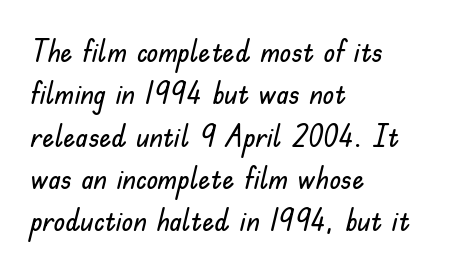
Q: Is the text italic (slanted)? A: Yes.
Q: Is the typeface a serif or a sans-serif typeface? A: Sans-serif.
Q: Is the text underlined? A: No.
Q: How is the paragraph aligned? A: Left-aligned.
Q: Is the spacing between letters normal or unusually wide? A: Normal.
Q: Is the spacing between lines tight, normal or loose? A: Normal.
Q: Width (condensed, normal, or wide)? A: Normal.
Q: Stroke contrast? A: Low.
Q: x-height? A: Small.
Q: Monospaced? A: No.
